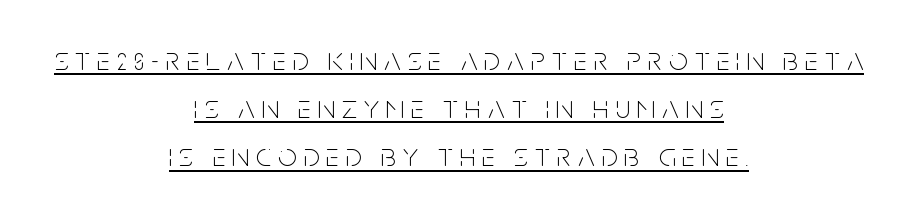
Q: Is the text bold? A: No.
Q: Is the text italic (slanted)? A: No, it is upright.
Q: Is the typeface a serif or a sans-serif typeface? A: Sans-serif.
Q: Is the text underlined? A: Yes.
Q: How is the paragraph aligned? A: Centered.
Q: Is the spacing between letters normal or unusually wide? A: Unusually wide.
Q: Is the spacing between lines tight, normal or loose? A: Normal.
Q: Width (condensed, normal, or wide)? A: Condensed.
Q: Stroke contrast? A: Low.
Q: x-height? A: Large.
Q: Monospaced? A: No.
